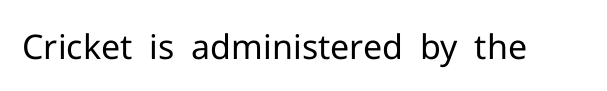
Q: Is the text bold? A: No.
Q: Is the text italic (slanted)? A: No, it is upright.
Q: Is the typeface a serif or a sans-serif typeface? A: Sans-serif.
Q: Is the text underlined? A: No.
Q: Is the spacing between letters normal or unusually wide? A: Normal.
Q: Width (condensed, normal, or wide)? A: Normal.
Q: Stroke contrast? A: Low.
Q: x-height? A: Medium.
Q: Monospaced? A: No.
